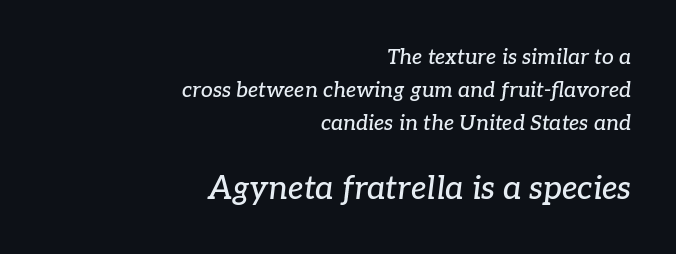
{"serif": "yes", "italic": "yes", "lean": "right", "slant_degrees": 7, "width": "normal", "stroke_contrast": "low", "x_height": "medium", "monospaced": "no", "underline": "no", "align": "right", "line_spacing": "normal", "line_spacing_ratio": 1.57, "letter_spacing": "normal", "letter_spacing_em": 0.0, "larger_block": "second", "size_ratio": 1.52, "glyph_px": 32}
